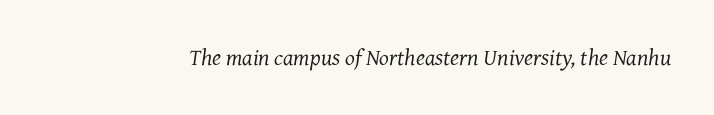
{"italic": "yes", "lean": "right", "slant_degrees": 7, "bold": "no", "underline": "no", "letter_spacing": "normal", "letter_spacing_em": 0.0, "glyph_px": 23}
